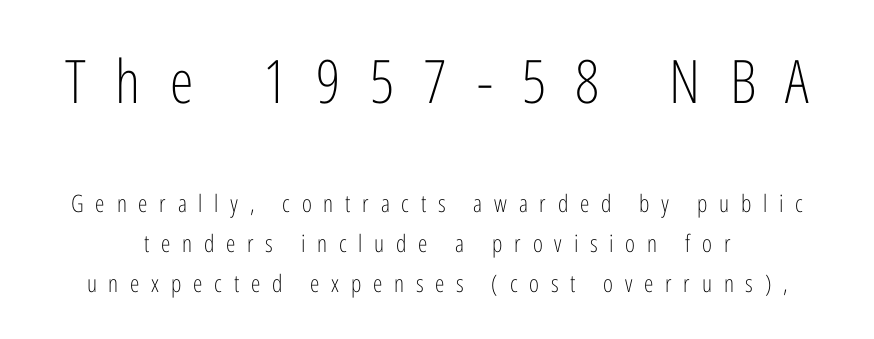
Q: Is the text bold? A: No.
Q: Is the text italic (slanted)? A: No, it is upright.
Q: Is the typeface a serif or a sans-serif typeface? A: Sans-serif.
Q: Is the text underlined? A: No.
Q: Is the spacing between letters normal or unusually wide? A: Unusually wide.
Q: Is the spacing between lines tight, normal or loose? A: Normal.
Q: Which block of text is set in a larger size, the first (top) or the second (bottom)? A: The first (top) one.
Q: Width (condensed, normal, or wide)? A: Condensed.
Q: Stroke contrast? A: Low.
Q: x-height? A: Medium.
Q: Monospaced? A: No.
